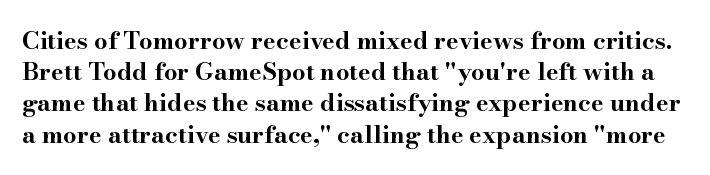
The image shows 24 px bold type, upright; set normal line spacing (1.3x), normal letter spacing, not underlined.
